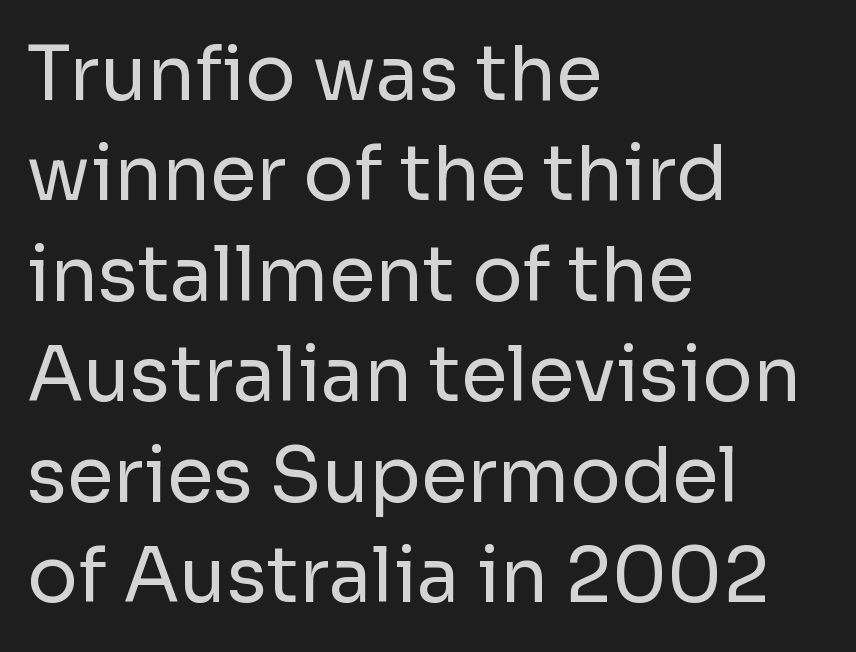
Q: Is the text bold? A: No.
Q: Is the text italic (slanted)? A: No, it is upright.
Q: Is the typeface a serif or a sans-serif typeface? A: Sans-serif.
Q: Is the text underlined? A: No.
Q: How is the paragraph aligned? A: Left-aligned.
Q: Is the spacing between letters normal or unusually wide? A: Normal.
Q: Is the spacing between lines tight, normal or loose? A: Normal.
Q: Width (condensed, normal, or wide)? A: Normal.
Q: Stroke contrast? A: Low.
Q: x-height? A: Medium.
Q: Monospaced? A: No.
